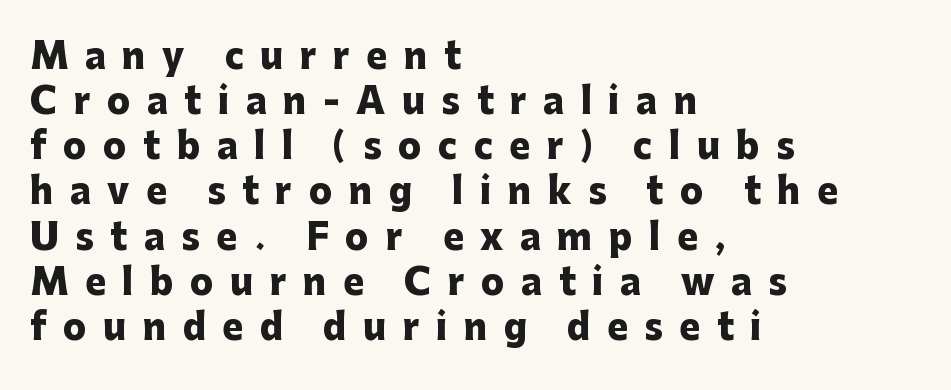
The strokes are fattened all the way to bold. The letters are spread apart with noticeably loose tracking. Letterform terminals end flat and unadorned throughout the passage. Line spacing here is normal.
